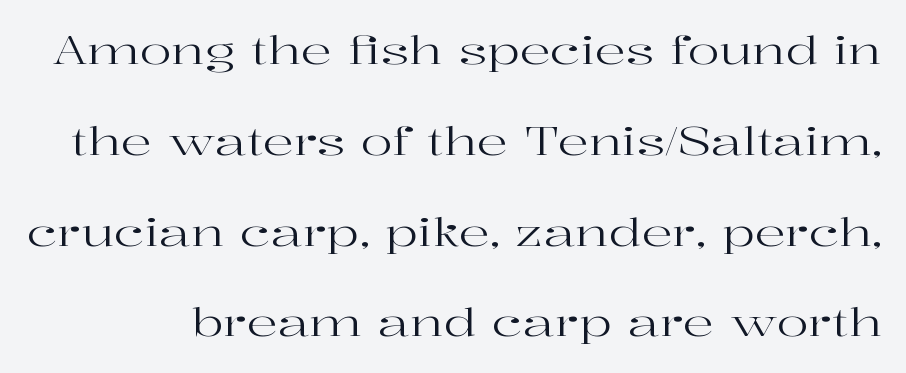
Observe the serifs anchoring each vertical stroke in this sample. A typesetter would mark this as roman, not italic. On a weight scale, this lands at 450 or below. The letters advance in unequal steps, a hallmark of proportional type. Letter spacing: default.
